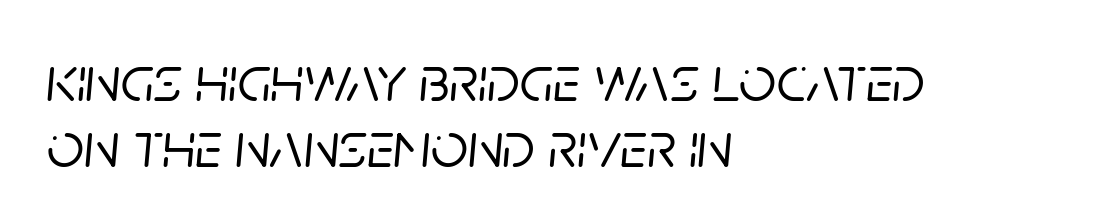
{"italic": "yes", "lean": "right", "slant_degrees": 5, "width": "normal", "stroke_contrast": "low", "x_height": "large", "monospaced": "no", "underline": "no", "align": "left", "line_spacing": "tight", "line_spacing_ratio": 1.01, "letter_spacing": "normal", "letter_spacing_em": 0.0, "glyph_px": 65}
